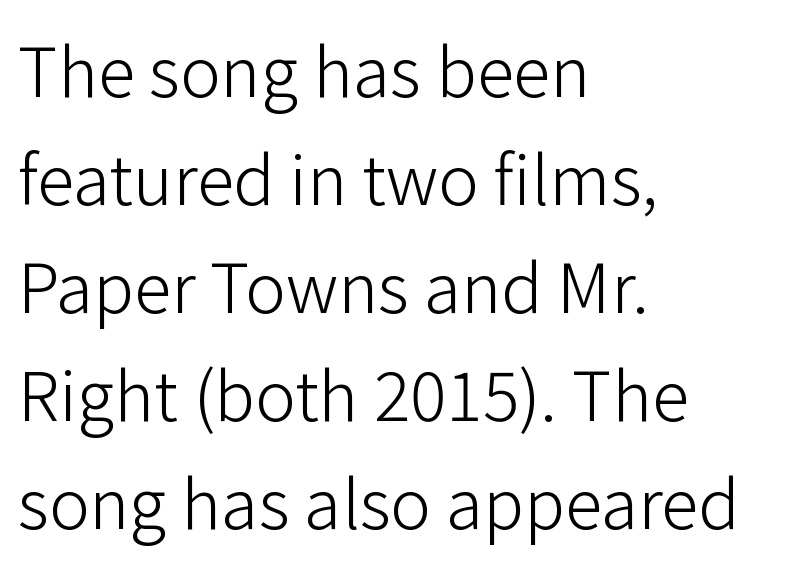
The image shows 68 px light sans-serif type, upright; set left-aligned, normal line spacing (1.59x), normal letter spacing, not underlined; low stroke contrast and a medium x-height.
